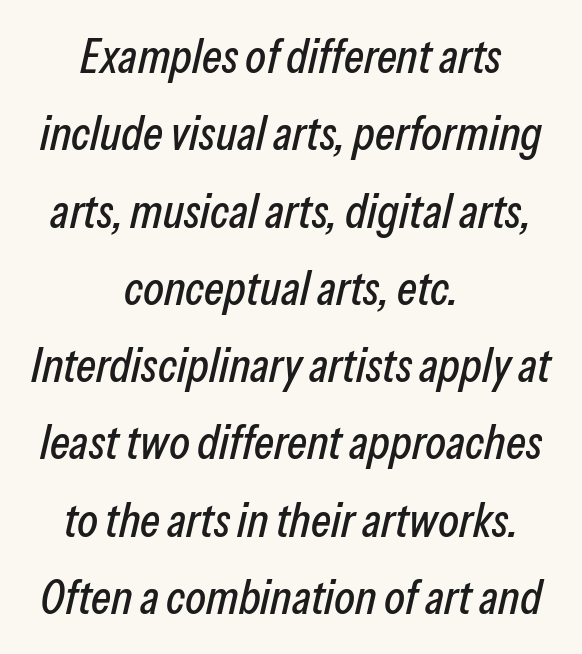
Typeset on center — no edge is straight. Words float on clear page, feet unadorned. These lines sit exactly where default settings would place them. In terms of letterspacing, this is plain default setting. Observe the lean: these are italic letterforms. Proportional: the letters do not fall into vertical columns.
